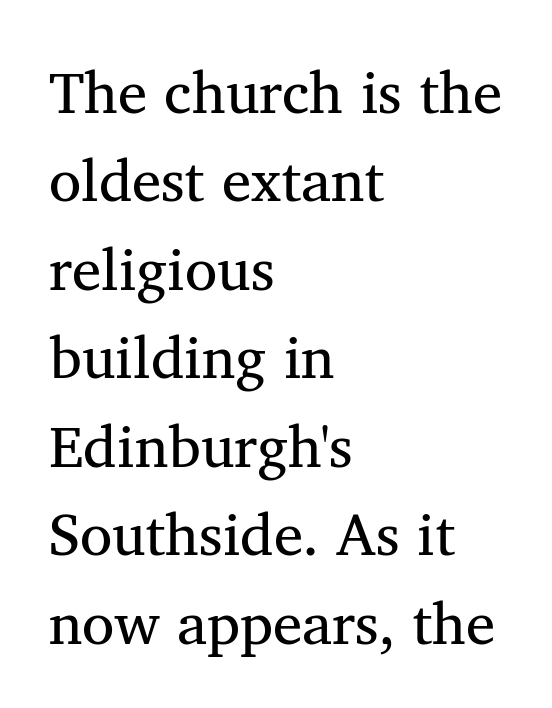
The image shows 59 px regular-weight serif type, upright; set left-aligned, normal line spacing (1.5x), normal letter spacing, not underlined; medium stroke contrast and a medium x-height.
